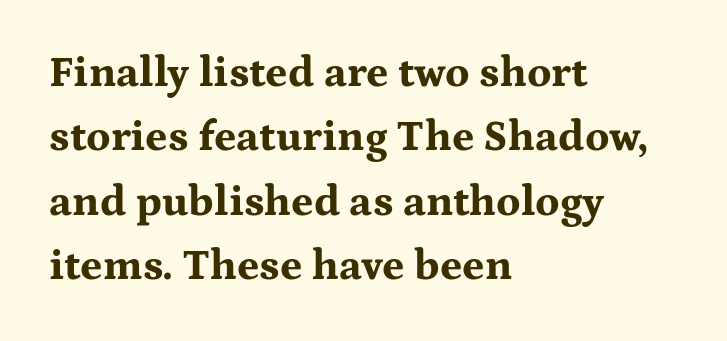
{"serif": "yes", "italic": "no", "bold": "yes", "weight": "bold", "width": "wide", "stroke_contrast": "medium", "x_height": "medium", "monospaced": "no", "underline": "no", "align": "left", "line_spacing": "normal", "line_spacing_ratio": 1.5, "letter_spacing": "normal", "letter_spacing_em": 0.0, "glyph_px": 43}
